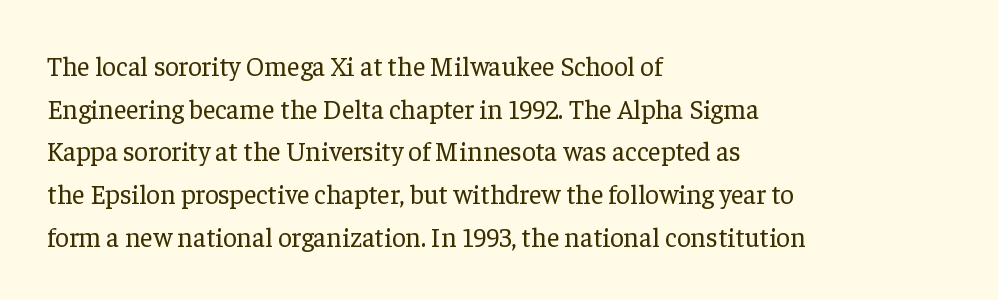
{"italic": "no", "bold": "no", "underline": "no", "align": "left", "line_spacing": "normal", "line_spacing_ratio": 1.58, "letter_spacing": "normal", "letter_spacing_em": 0.0, "glyph_px": 27}
